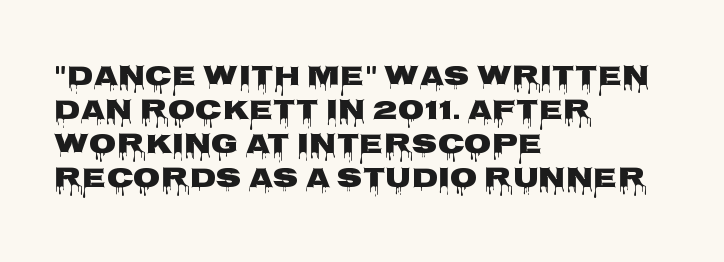
No extra tracking has been applied to these lines. Spacing verdict: proportional, widths tailored to each character. Every character sits straight up, as roman type does. Casual observation: everything's shoved over to the left. A full-strength bold gives these letters their thick strokes. A clean baseline with only descenders dipping below it.
